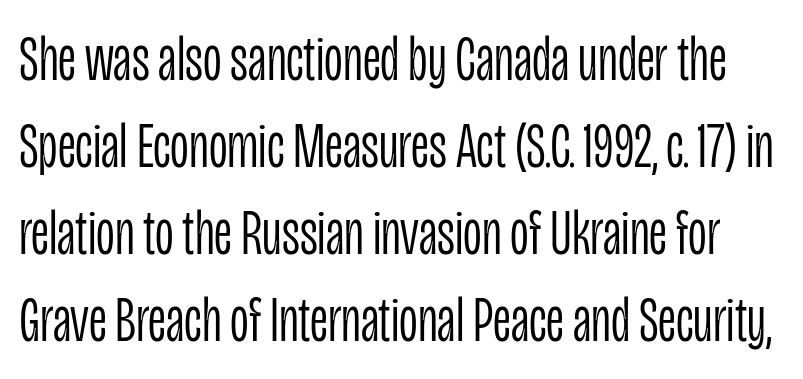
Between one letter and the next there's only the usual sliver of space. To sum up the face: it is a sans, with no serifs. Caption: face not bold, strokes unweighted. The zone under the glyphs is completely vacant. Is this a fixed-width face? No — the glyphs have proportional, varying widths. Rows of type keep a routine distance in the vertical direction.
